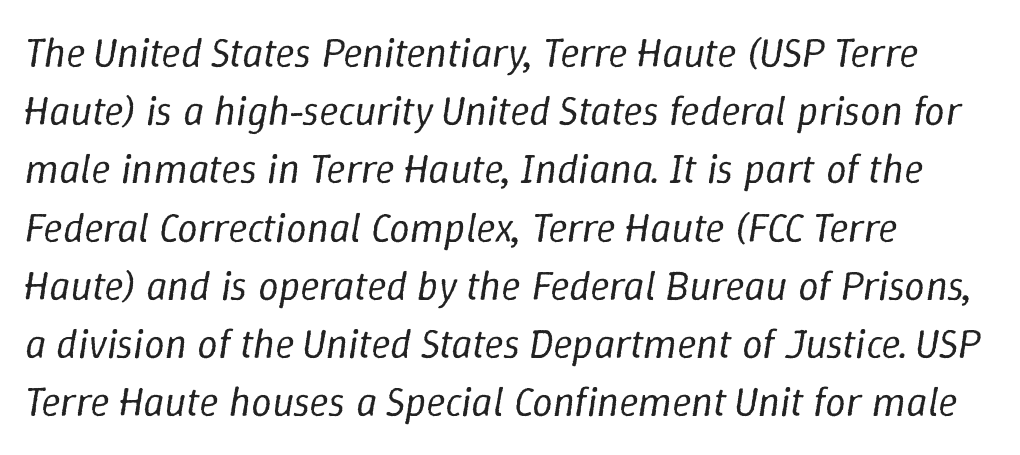
The image shows 41 px regular-weight type, italic (leaning right); set left-aligned, normal line spacing (1.42x), normal letter spacing, not underlined; low stroke contrast and a medium x-height.
